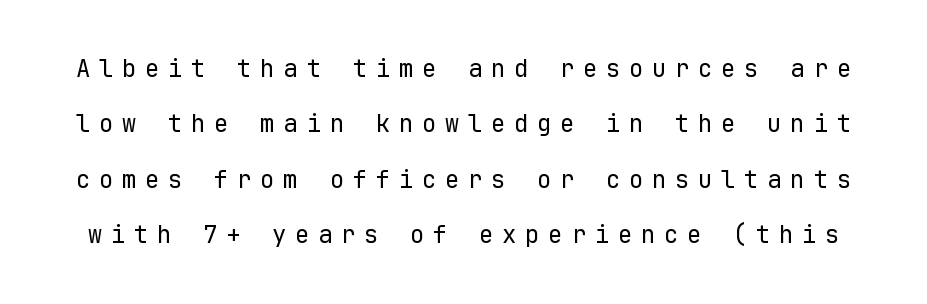
{"italic": "no", "bold": "no", "underline": "no", "line_spacing": "loose", "line_spacing_ratio": 2.31, "letter_spacing": "wide", "letter_spacing_em": 0.36, "glyph_px": 24}
